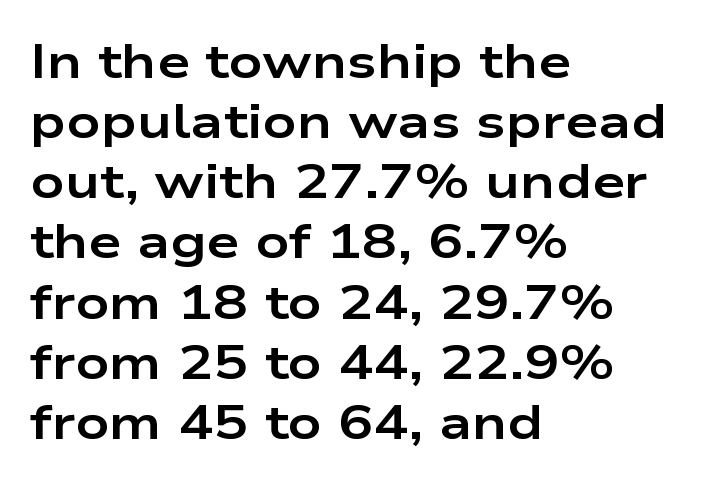
{"serif": "no", "italic": "no", "bold": "yes", "weight": "bold", "width": "wide", "stroke_contrast": "low", "x_height": "medium", "monospaced": "no", "underline": "no", "align": "left", "line_spacing": "normal", "line_spacing_ratio": 1.28, "letter_spacing": "normal", "letter_spacing_em": 0.0, "glyph_px": 47}
